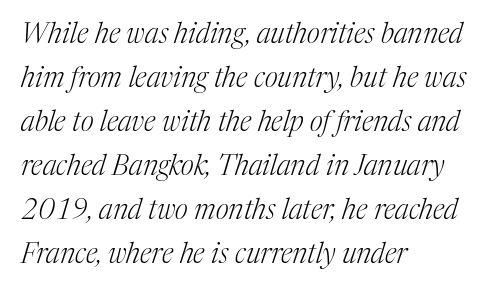
{"serif": "yes", "italic": "yes", "lean": "right", "slant_degrees": 17, "bold": "no", "weight": "light", "width": "normal", "stroke_contrast": "medium", "x_height": "medium", "monospaced": "no", "underline": "no", "align": "left", "line_spacing": "normal", "line_spacing_ratio": 1.57, "letter_spacing": "normal", "letter_spacing_em": 0.0, "glyph_px": 28}
